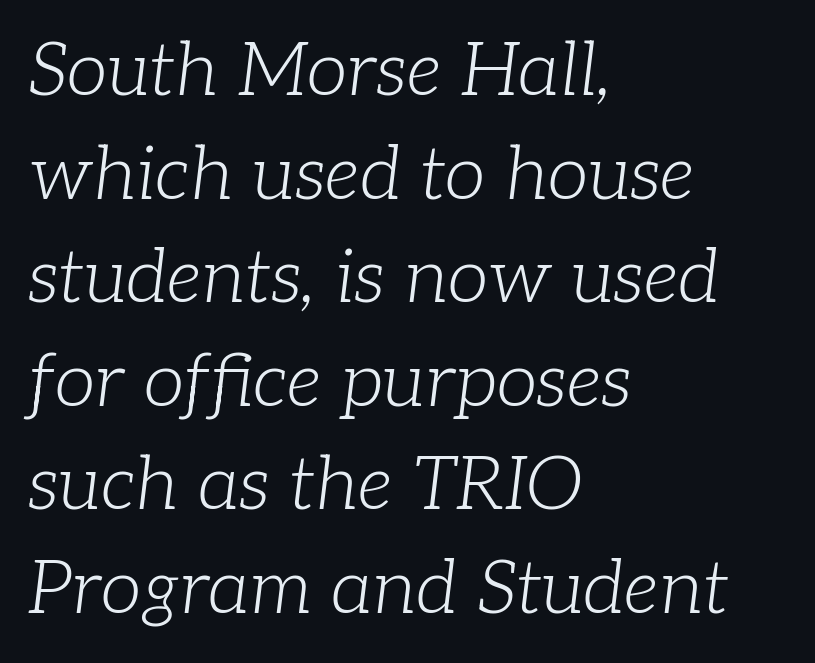
Q: Is the text bold? A: No.
Q: Is the text italic (slanted)? A: Yes, it leans right by about 7 degrees.
Q: Is the typeface a serif or a sans-serif typeface? A: Serif.
Q: Is the text underlined? A: No.
Q: How is the paragraph aligned? A: Left-aligned.
Q: Is the spacing between letters normal or unusually wide? A: Normal.
Q: Is the spacing between lines tight, normal or loose? A: Normal.
Q: Width (condensed, normal, or wide)? A: Normal.
Q: Stroke contrast? A: Low.
Q: x-height? A: Medium.
Q: Monospaced? A: No.
